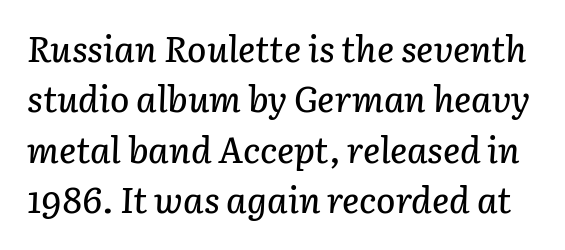
Q: Is the text italic (slanted)? A: Yes, it leans right by about 3 degrees.
Q: Is the text underlined? A: No.
Q: Is the spacing between letters normal or unusually wide? A: Normal.
Q: Is the spacing between lines tight, normal or loose? A: Normal.
Q: Width (condensed, normal, or wide)? A: Normal.
Q: Stroke contrast? A: Low.
Q: x-height? A: Medium.
Q: Monospaced? A: No.
